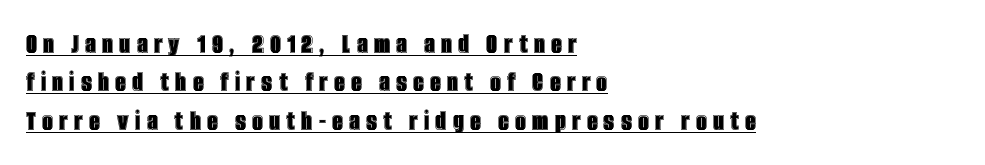
The image shows 30 px condensed type, upright; set left-aligned, normal line spacing (1.28x), unusually wide letter spacing (+0.21 em), underlined; a large x-height.
